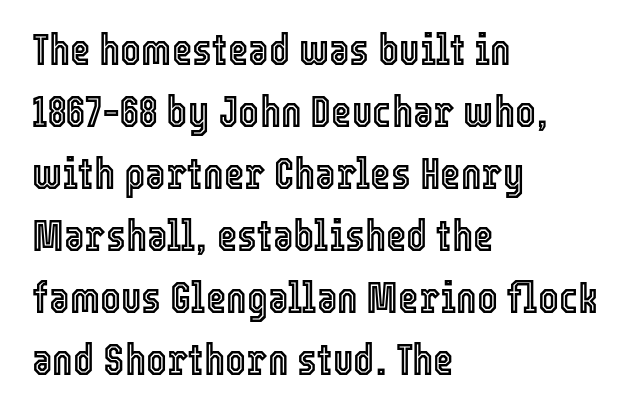
Q: Is the text italic (slanted)? A: No, it is upright.
Q: Is the text underlined? A: No.
Q: How is the paragraph aligned? A: Left-aligned.
Q: Is the spacing between letters normal or unusually wide? A: Normal.
Q: Is the spacing between lines tight, normal or loose? A: Normal.
Q: Width (condensed, normal, or wide)? A: Condensed.
Q: x-height? A: Medium.
Q: Monospaced? A: No.
